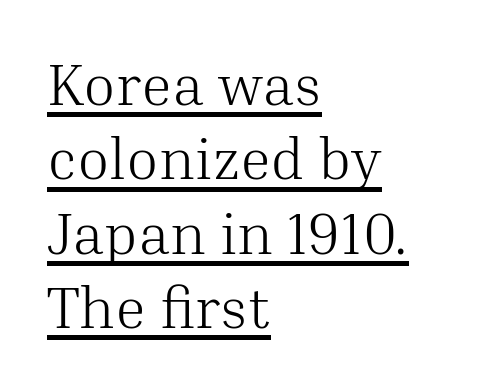
{"serif": "yes", "italic": "no", "bold": "no", "weight": "light", "width": "normal", "stroke_contrast": "medium", "x_height": "medium", "monospaced": "no", "underline": "yes", "align": "left", "line_spacing": "normal", "line_spacing_ratio": 1.26, "letter_spacing": "normal", "letter_spacing_em": 0.0, "glyph_px": 59}
